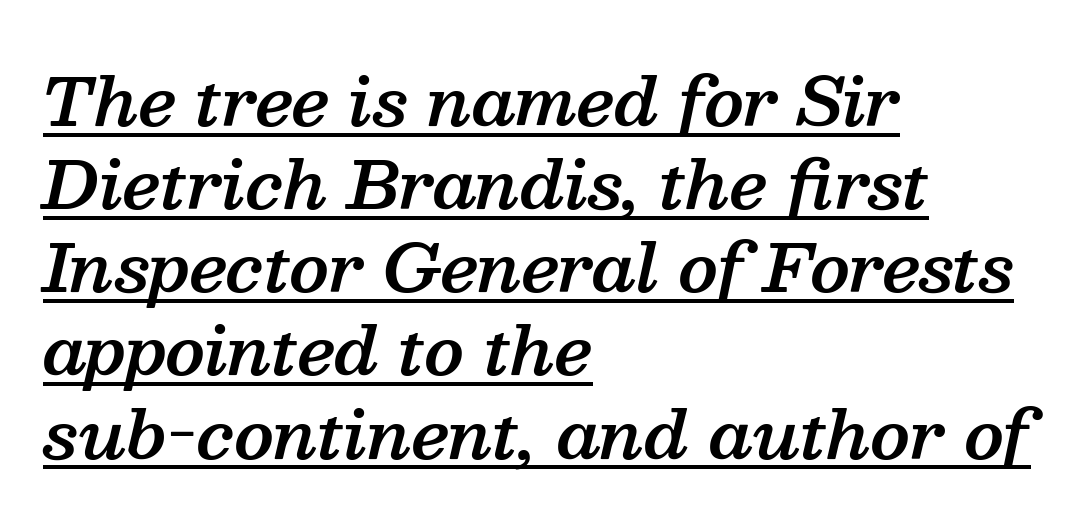
Q: Is the text bold? A: Semi-bold.
Q: Is the text italic (slanted)? A: Yes, it leans right by about 13 degrees.
Q: Is the typeface a serif or a sans-serif typeface? A: Serif.
Q: Is the text underlined? A: Yes.
Q: How is the paragraph aligned? A: Left-aligned.
Q: Is the spacing between letters normal or unusually wide? A: Normal.
Q: Is the spacing between lines tight, normal or loose? A: Normal.
Q: Width (condensed, normal, or wide)? A: Normal.
Q: Stroke contrast? A: Medium.
Q: x-height? A: Medium.
Q: Monospaced? A: No.
